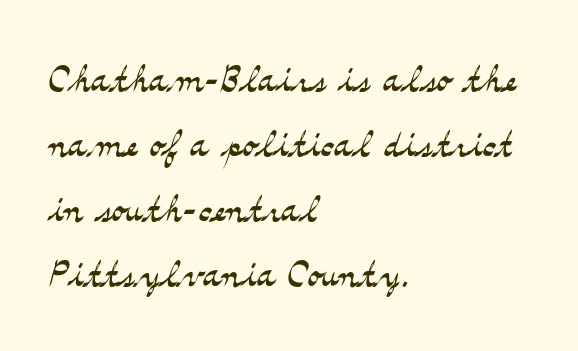
{"serif": "yes", "bold": "no", "weight": "light", "width": "wide", "stroke_contrast": "medium", "x_height": "small", "monospaced": "no", "underline": "no", "align": "left", "line_spacing": "normal", "line_spacing_ratio": 1.3, "letter_spacing": "normal", "letter_spacing_em": 0.0, "glyph_px": 50}
